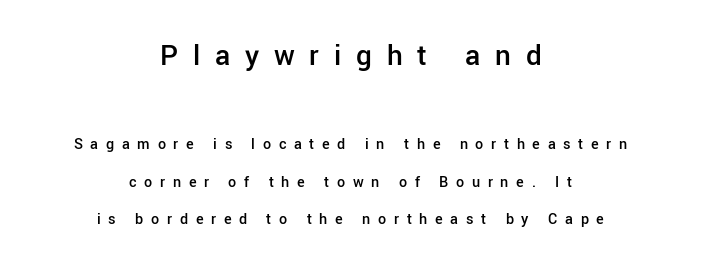
Is this a fixed-width face? No — the glyphs have proportional, varying widths. The font is running at a semibold setting, under full bold. This sample is center-justified, so both line endings float freely. The tracking reads as deliberately expanded to a designer's eye. Check where the strokes stop: nothing finishes them off — pure sans.
